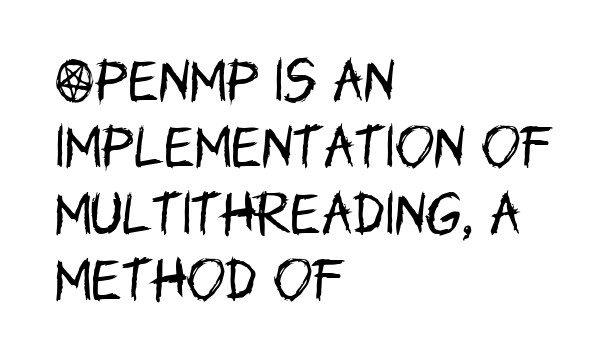
If you measured baseline to baseline, you'd find a middling distance. Looks like regular typesetting: each glyph gets only the width it needs. Unbolded letterforms with no extra heft. Each row of text sits above clean, open space. The letters carry no serifs — their stems end cleanly without finishing strokes.
